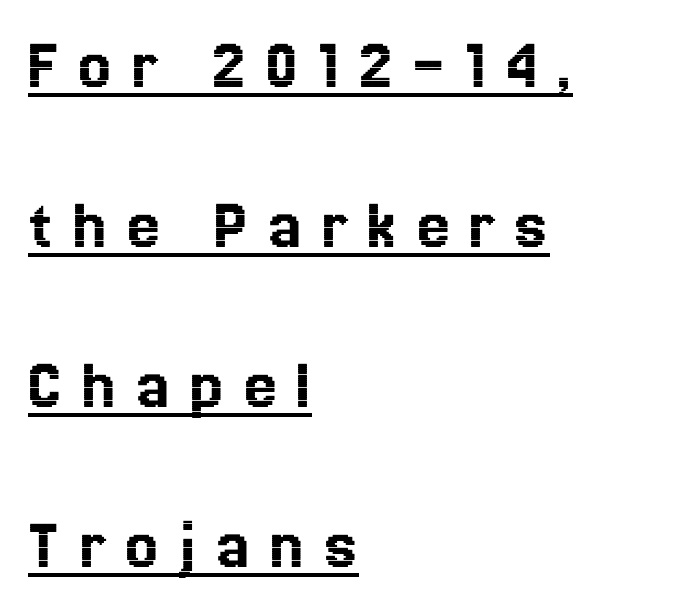
Q: Is the text italic (slanted)? A: No, it is upright.
Q: Is the text underlined? A: Yes.
Q: How is the paragraph aligned? A: Left-aligned.
Q: Is the spacing between letters normal or unusually wide? A: Unusually wide.
Q: Is the spacing between lines tight, normal or loose? A: Loose.
Q: Width (condensed, normal, or wide)? A: Normal.
Q: x-height? A: Medium.
Q: Monospaced? A: No.
